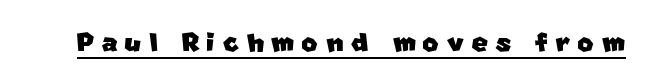
Are there feet on the stems? There aren't — it's a sans. A typesetter would call this heavily tracked-out type. The rendering uses natural spacing where letterforms have individual widths. Emphasis is given by a line drawn under the lettering.
